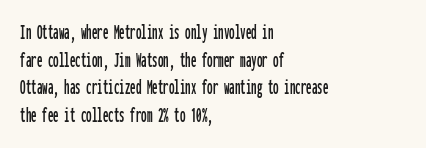
{"italic": "no", "underline": "no", "align": "left", "line_spacing": "normal", "line_spacing_ratio": 1.26, "letter_spacing": "normal", "letter_spacing_em": 0.0, "glyph_px": 22}
